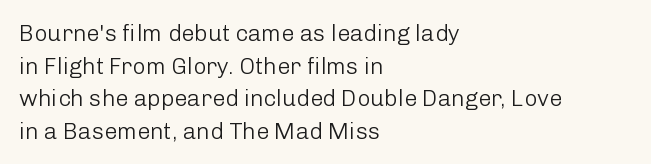
Characters follow at the spacing the type designer built in. The letterforms sit at book weight or below. Rendered with straight, roman letterforms. The rows are spaced the way most documents space them. The strip under each line holds only bare page.
